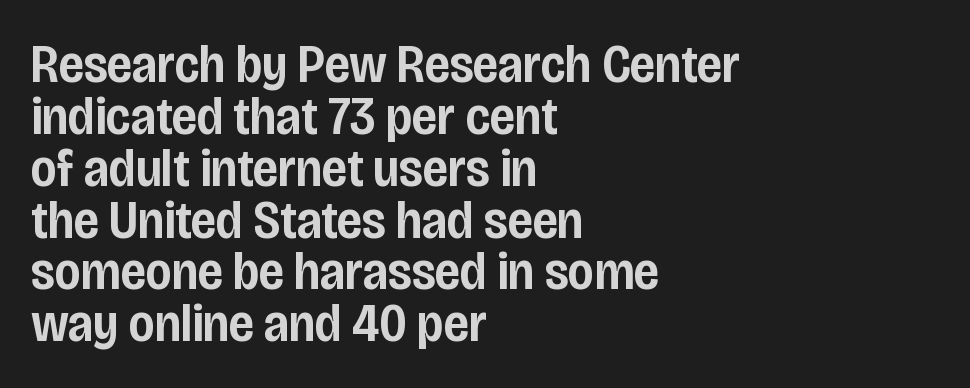
The image shows 54 px semibold, condensed sans-serif type, upright; set left-aligned, tight line spacing (0.96x), normal letter spacing, not underlined; low stroke contrast and a large x-height.
